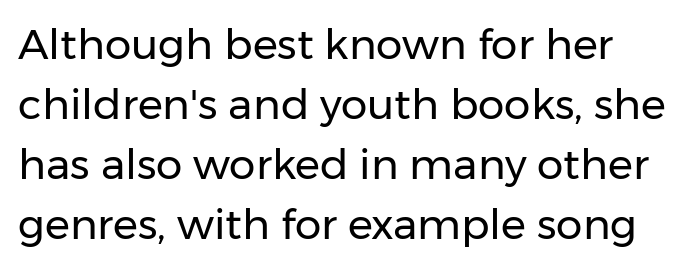
The image shows 42 px regular-weight sans-serif type, upright; set normal line spacing (1.43x), normal letter spacing, not underlined; low stroke contrast and a medium x-height.
